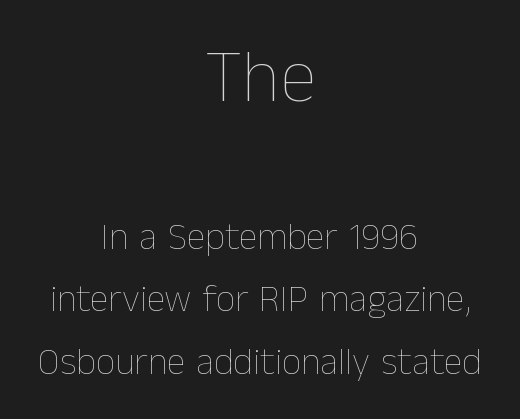
Evenly set lines give the paragraph a standard silhouette. Ascenders rise straight up at ninety degrees. A centered setting, common on invitations and titles, is used for this passage. Rule under the text: the space is simply empty. Note the varied advance widths — an 'i' is clearly narrower than an 'm'.
